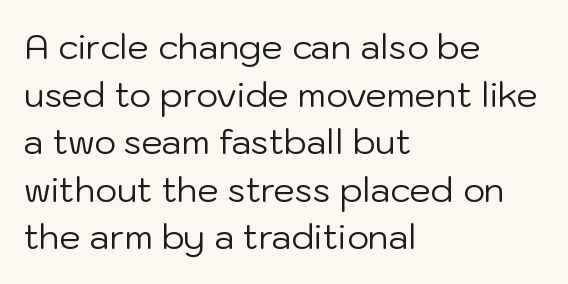
The image shows 34 px regular-weight sans-serif type, upright; set left-aligned, normal line spacing (1.4x), normal letter spacing, not underlined; low stroke contrast and a medium x-height.
